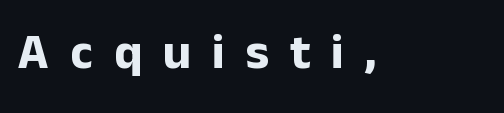
Tall strokes in this sample are plumb rather than angled. Character widths vary here, with narrow letters taking less room than wide ones. The line texture is sparse and dotted thanks to wide tracking. Words float on clear page, feet unadorned. Regarding serifs, this sample does without them. Weight check: bold — yes, fully.
